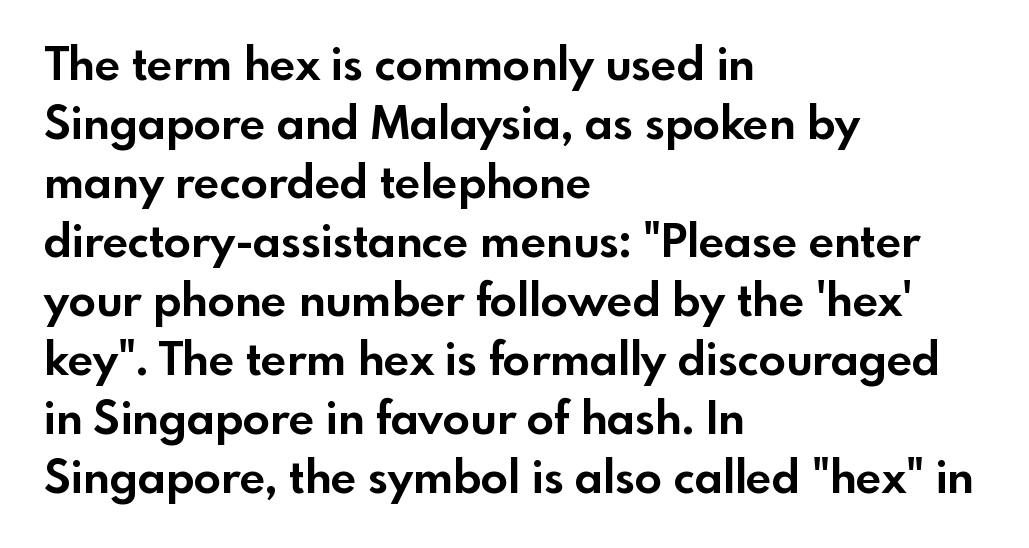
Q: Is the text bold? A: Yes.
Q: Is the text italic (slanted)? A: No, it is upright.
Q: Is the typeface a serif or a sans-serif typeface? A: Sans-serif.
Q: Is the text underlined? A: No.
Q: How is the paragraph aligned? A: Left-aligned.
Q: Is the spacing between letters normal or unusually wide? A: Normal.
Q: Is the spacing between lines tight, normal or loose? A: Normal.
Q: Width (condensed, normal, or wide)? A: Normal.
Q: x-height? A: Small.
Q: Monospaced? A: No.
